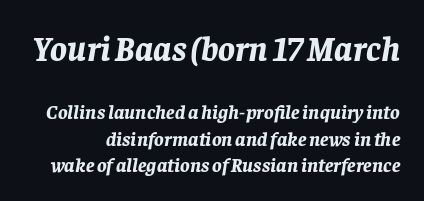
Spacing verdict: proportional, widths tailored to each character. Size hierarchy here favors the leading block over the trailing one. The specimen reads as italic at a glance. The leading is moderate, giving the passage an even texture.
